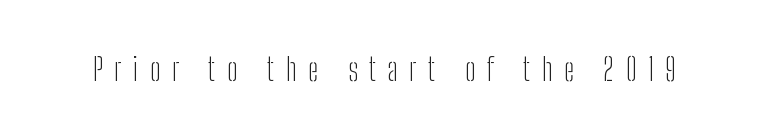
Q: Is the text bold? A: No.
Q: Is the text italic (slanted)? A: No, it is upright.
Q: Is the typeface a serif or a sans-serif typeface? A: Sans-serif.
Q: Is the text underlined? A: No.
Q: Is the spacing between letters normal or unusually wide? A: Unusually wide.
Q: Width (condensed, normal, or wide)? A: Condensed.
Q: Stroke contrast? A: Low.
Q: x-height? A: Medium.
Q: Monospaced? A: No.
